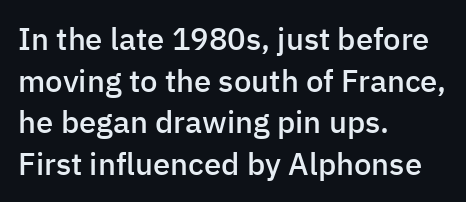
The image shows 31 px semibold sans-serif type, upright; set left-aligned, normal line spacing (1.34x), normal letter spacing, not underlined; low stroke contrast and a medium x-height.
